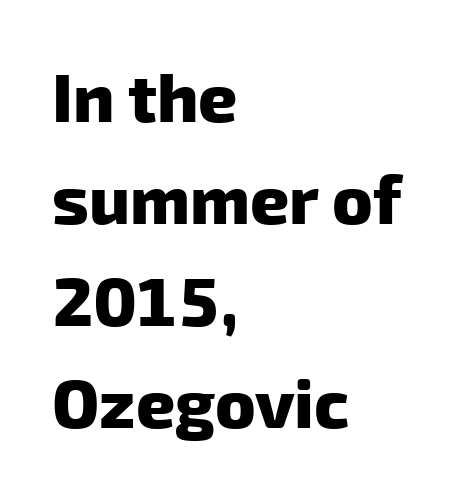
Classification — sans serif. In terms of letterspacing, this is plain default setting. A typesetter would call this proportional, since set widths differ per character. Check the space under the baseline: it is left empty. Does the leading feel generous? No, just average. The typesetter chose a ragged-right arrangement here.
